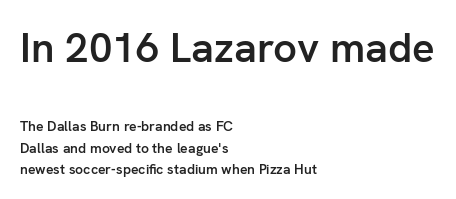
Is this a sans? Yes — the strokes have no serifs. These words are printed semibold, heavier than regular yet not bold. Nobody touched the tracking dial on this one. The text block is weighted toward the left margin, trailing off unevenly rightward. A normal amount of white space separates one row of letters from the next. The letters advance in unequal steps, a hallmark of proportional type.
